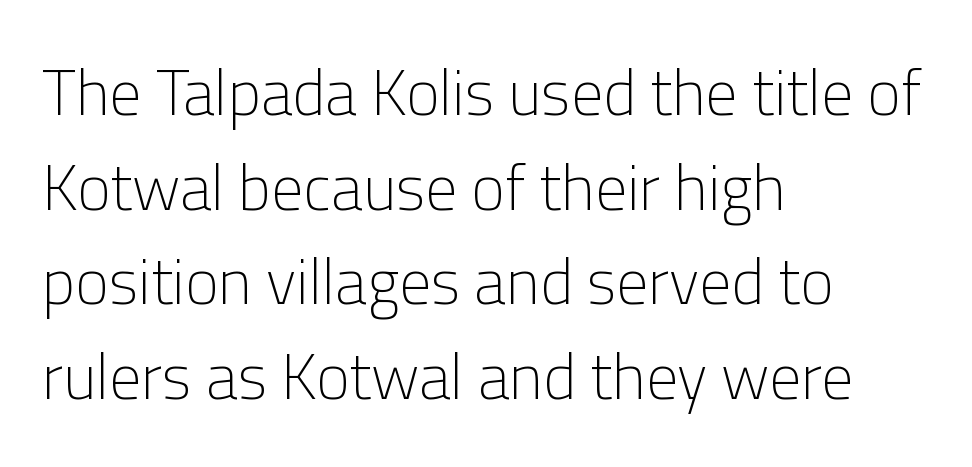
Q: Is the text bold? A: No.
Q: Is the text italic (slanted)? A: No, it is upright.
Q: Is the typeface a serif or a sans-serif typeface? A: Sans-serif.
Q: Is the text underlined? A: No.
Q: How is the paragraph aligned? A: Left-aligned.
Q: Is the spacing between letters normal or unusually wide? A: Normal.
Q: Is the spacing between lines tight, normal or loose? A: Normal.
Q: Width (condensed, normal, or wide)? A: Normal.
Q: Stroke contrast? A: Low.
Q: x-height? A: Medium.
Q: Monospaced? A: No.
